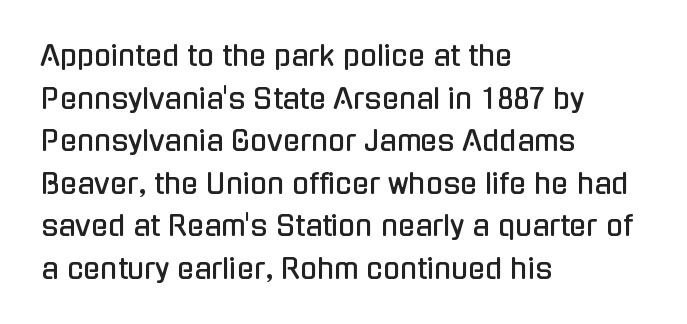
Q: Is the text italic (slanted)? A: No, it is upright.
Q: Is the typeface a serif or a sans-serif typeface? A: Sans-serif.
Q: Is the text underlined? A: No.
Q: How is the paragraph aligned? A: Left-aligned.
Q: Is the spacing between letters normal or unusually wide? A: Normal.
Q: Is the spacing between lines tight, normal or loose? A: Normal.
Q: Width (condensed, normal, or wide)? A: Condensed.
Q: Stroke contrast? A: Low.
Q: x-height? A: Medium.
Q: Monospaced? A: No.
